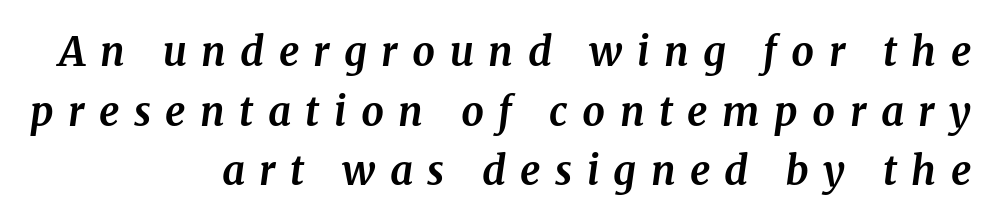
A typesetter would mark this as italic. The face used here is rendered with a markedly widened letterfit. As a designer I'd log this as weight 700, bold. Unlike a clean sans, this face finishes its strokes with serifs. Glance below the letters and you will spot only blank space. The designer left line spacing at the default.
